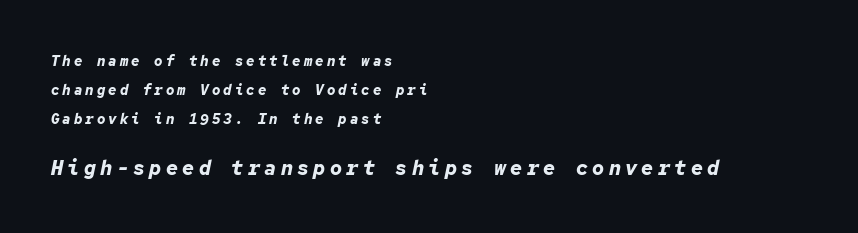
Glyph-to-glyph distance is far greater than everyday printed text. The designer gave the closing block more size than the opening block. The setting favours the left margin, as ordinary paragraphs usually do. Observe the lean: these are italic letterforms.
